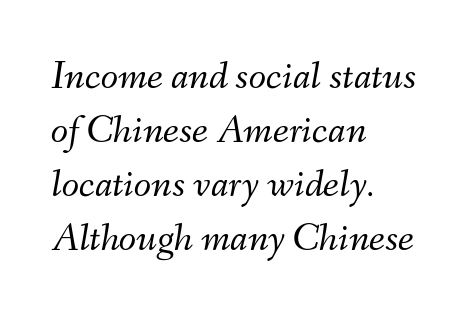
{"italic": "yes", "lean": "right", "slant_degrees": 9, "bold": "no", "weight": "light", "width": "normal", "stroke_contrast": "medium", "x_height": "small", "monospaced": "no", "underline": "no", "align": "left", "line_spacing": "normal", "line_spacing_ratio": 1.35, "letter_spacing": "normal", "letter_spacing_em": 0.0, "glyph_px": 40}
